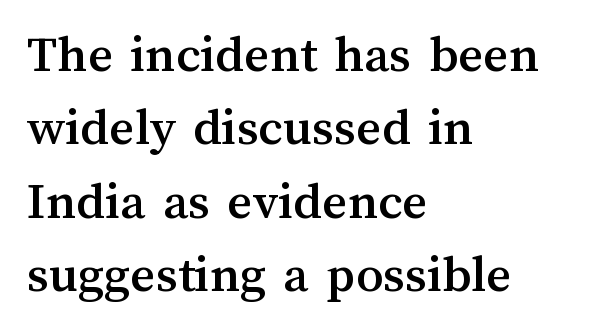
{"italic": "no", "width": "normal", "stroke_contrast": "medium", "x_height": "medium", "monospaced": "no", "underline": "no", "align": "left", "line_spacing": "normal", "line_spacing_ratio": 1.36, "letter_spacing": "normal", "letter_spacing_em": 0.0, "glyph_px": 54}
